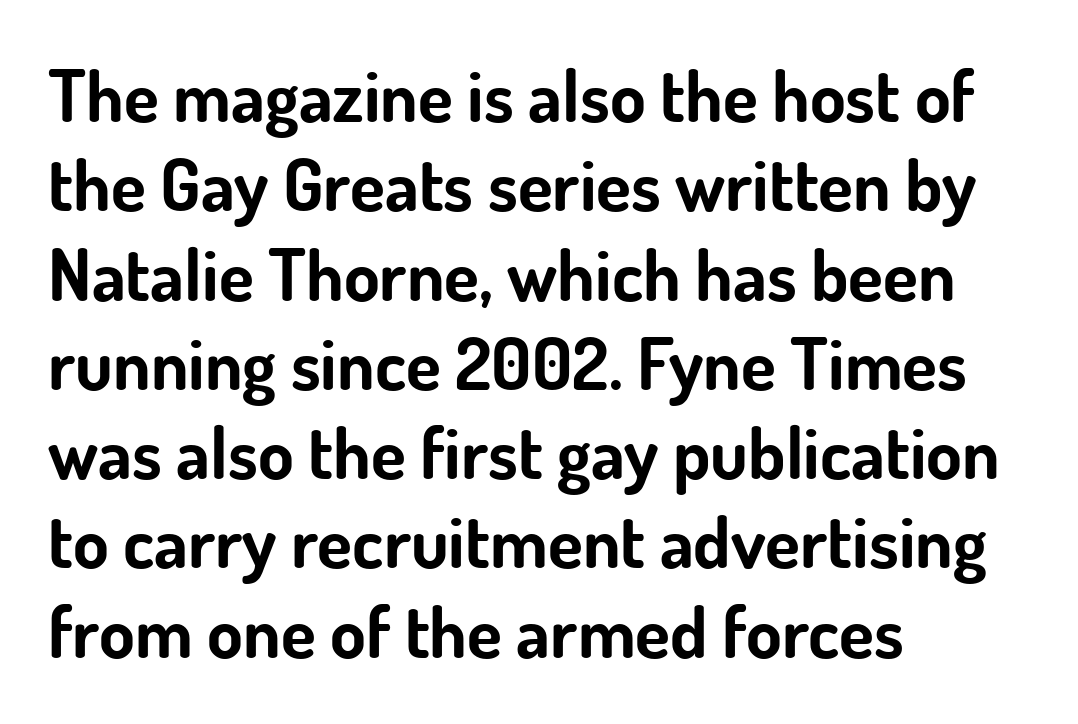
{"serif": "no", "italic": "no", "bold": "yes", "weight": "bold", "width": "normal", "stroke_contrast": "low", "x_height": "small", "monospaced": "no", "underline": "no", "align": "left", "line_spacing_ratio": 1.24, "letter_spacing": "normal", "letter_spacing_em": 0.0, "glyph_px": 72}
